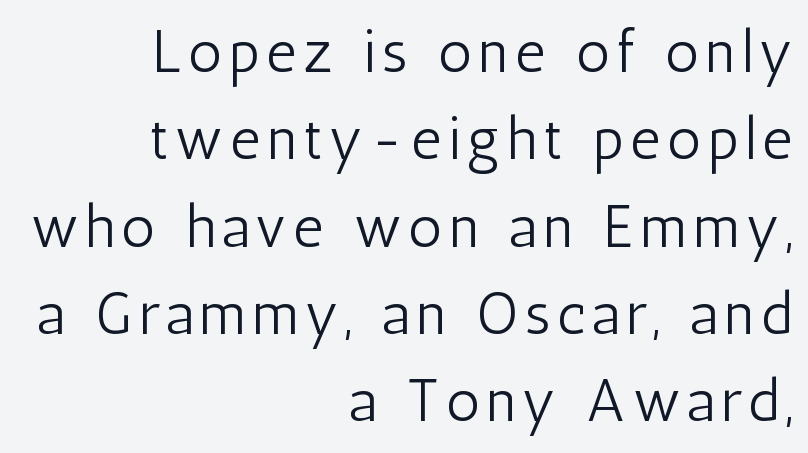
The image shows 59 px light, condensed sans-serif type, upright; set right-aligned, normal line spacing (1.48x), not underlined; low stroke contrast and a medium x-height.
